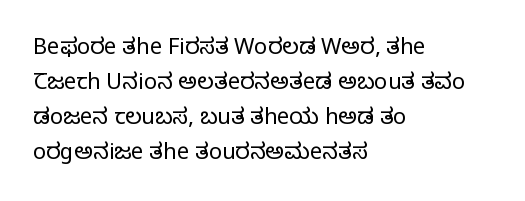
Q: Is the text bold? A: No.
Q: Is the text italic (slanted)? A: No, it is upright.
Q: Is the text underlined? A: No.
Q: How is the paragraph aligned? A: Left-aligned.
Q: Is the spacing between letters normal or unusually wide? A: Normal.
Q: Is the spacing between lines tight, normal or loose? A: Normal.
